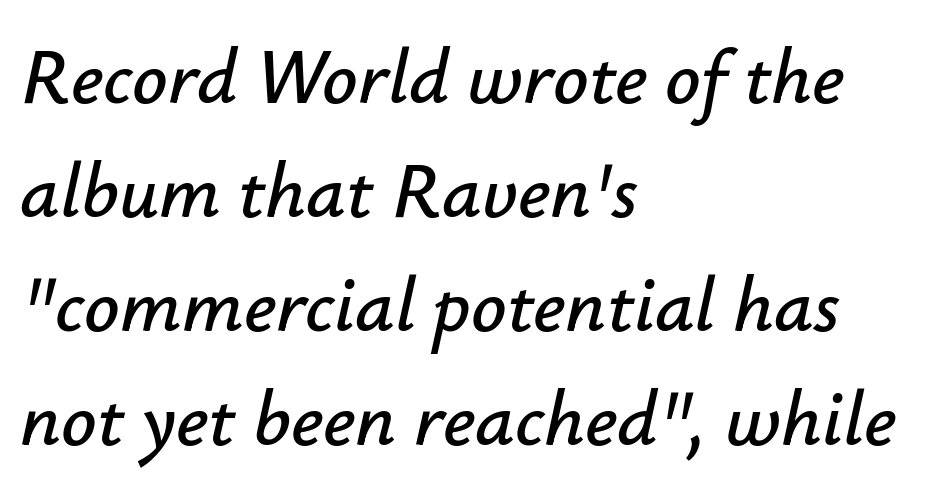
Q: Is the text italic (slanted)? A: Yes, it leans right by about 12 degrees.
Q: Is the text underlined? A: No.
Q: How is the paragraph aligned? A: Left-aligned.
Q: Is the spacing between letters normal or unusually wide? A: Normal.
Q: Is the spacing between lines tight, normal or loose? A: Normal.
Q: Width (condensed, normal, or wide)? A: Normal.
Q: Stroke contrast? A: Low.
Q: x-height? A: Small.
Q: Monospaced? A: No.
